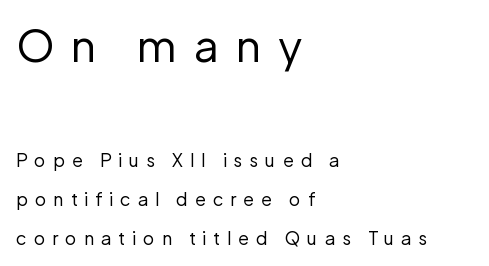
Q: Is the text bold? A: No.
Q: Is the text italic (slanted)? A: No, it is upright.
Q: Is the typeface a serif or a sans-serif typeface? A: Sans-serif.
Q: Is the text underlined? A: No.
Q: How is the paragraph aligned? A: Left-aligned.
Q: Is the spacing between letters normal or unusually wide? A: Unusually wide.
Q: Is the spacing between lines tight, normal or loose? A: Loose.
Q: Which block of text is set in a larger size, the first (top) or the second (bottom)? A: The first (top) one.
Q: Width (condensed, normal, or wide)? A: Normal.
Q: Stroke contrast? A: Low.
Q: x-height? A: Medium.
Q: Monospaced? A: No.
